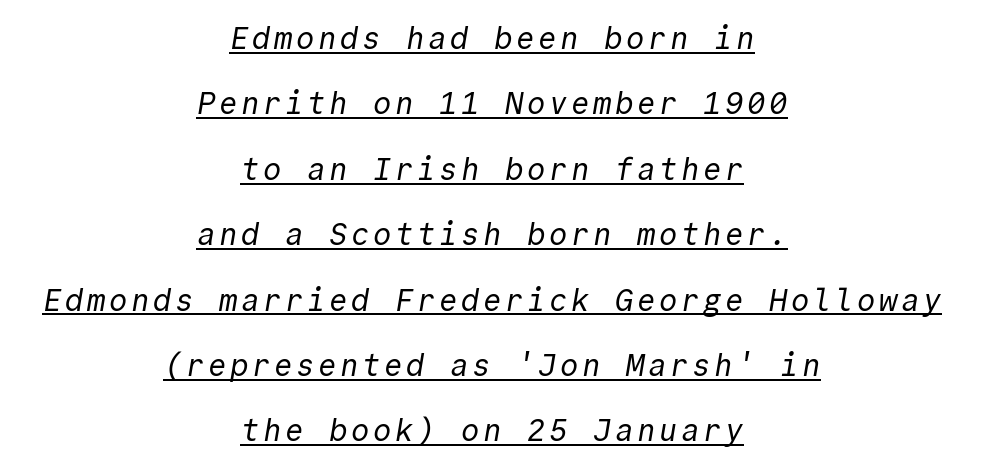
{"serif": "no", "bold": "no", "weight": "regular", "width": "normal", "x_height": "medium", "monospaced": "yes", "underline": "yes", "align": "center", "line_spacing": "loose", "line_spacing_ratio": 2.11, "glyph_px": 31}
